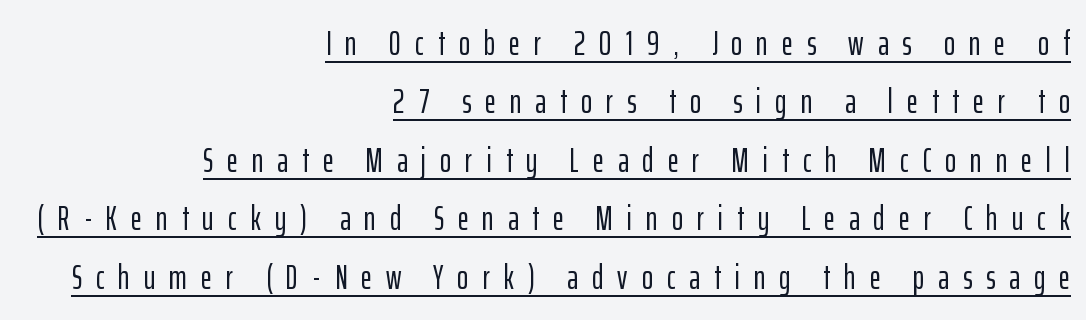
Q: Is the text italic (slanted)? A: No, it is upright.
Q: Is the typeface a serif or a sans-serif typeface? A: Sans-serif.
Q: Is the text underlined? A: Yes.
Q: How is the paragraph aligned? A: Right-aligned.
Q: Is the spacing between letters normal or unusually wide? A: Unusually wide.
Q: Width (condensed, normal, or wide)? A: Condensed.
Q: Stroke contrast? A: Low.
Q: x-height? A: Medium.
Q: Monospaced? A: No.
